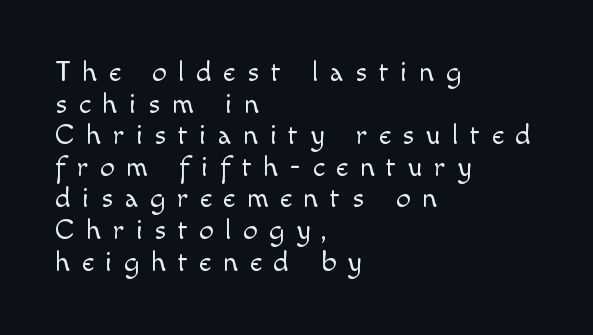
Q: Is the text bold? A: No.
Q: Is the text italic (slanted)? A: No, it is upright.
Q: Is the typeface a serif or a sans-serif typeface? A: Sans-serif.
Q: Is the text underlined? A: No.
Q: How is the paragraph aligned? A: Left-aligned.
Q: Is the spacing between letters normal or unusually wide? A: Unusually wide.
Q: Is the spacing between lines tight, normal or loose? A: Tight.
Q: Width (condensed, normal, or wide)? A: Normal.
Q: x-height? A: Small.
Q: Monospaced? A: No.
